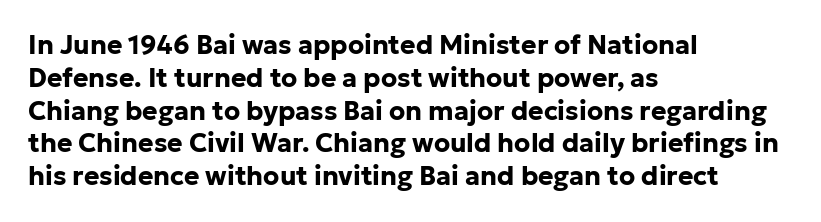
{"italic": "no", "bold": "yes", "underline": "no", "align": "left", "line_spacing": "normal", "line_spacing_ratio": 1.26, "letter_spacing": "normal", "letter_spacing_em": 0.0, "glyph_px": 26}
